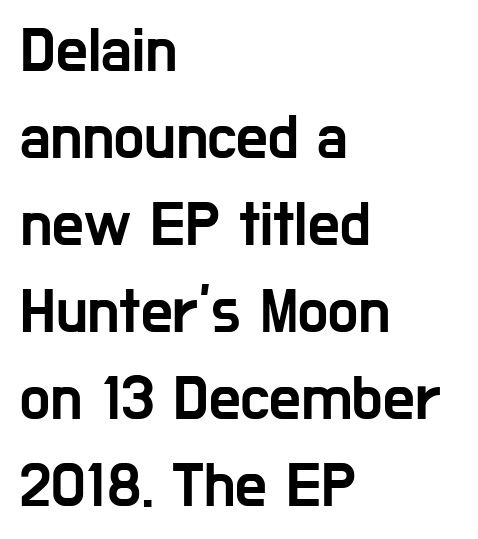
The image shows 63 px condensed sans-serif type, upright; set left-aligned, normal line spacing (1.38x), normal letter spacing, not underlined; low stroke contrast and a medium x-height.
